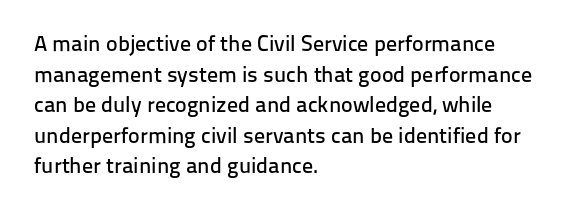
Q: Is the text italic (slanted)? A: No, it is upright.
Q: Is the text underlined? A: No.
Q: How is the paragraph aligned? A: Left-aligned.
Q: Is the spacing between letters normal or unusually wide? A: Normal.
Q: Is the spacing between lines tight, normal or loose? A: Normal.
